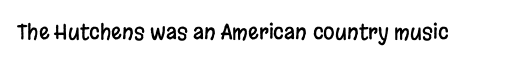
Q: Is the text italic (slanted)? A: No, it is upright.
Q: Is the text underlined? A: No.
Q: Is the spacing between letters normal or unusually wide? A: Normal.
